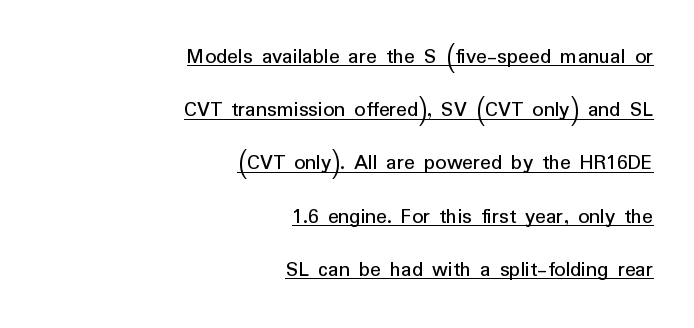
Q: Is the text bold? A: No.
Q: Is the text italic (slanted)? A: No, it is upright.
Q: Is the text underlined? A: Yes.
Q: How is the paragraph aligned? A: Right-aligned.
Q: Is the spacing between letters normal or unusually wide? A: Normal.
Q: Is the spacing between lines tight, normal or loose? A: Loose.
